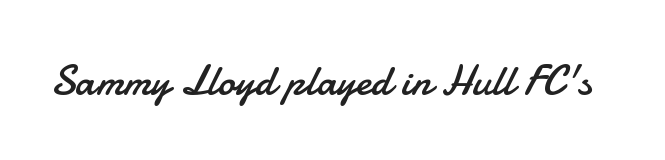
The image shows 43 px regular-weight sans-serif type; set normal letter spacing, not underlined; low stroke contrast and a small x-height.
